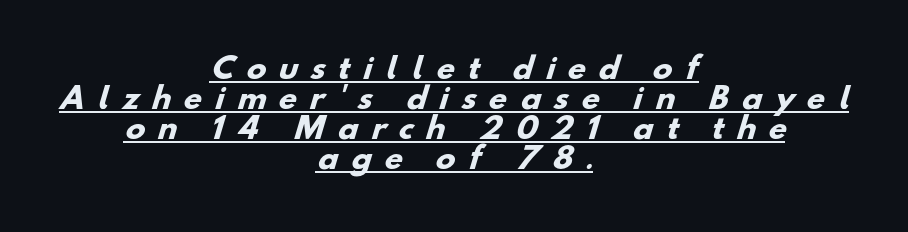
Do the characters align in a grid? No, the font is proportional. The rendering uses the underline text-decoration. This rendering employs a face without finishing strokes, i.e., a sans-serif. I'd describe the lettering as bold — thick and assertive. Casual observation: everything's sitting right in the middle.
